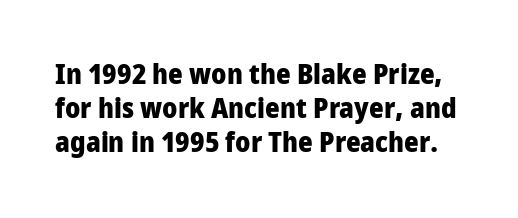
{"serif": "no", "italic": "no", "bold": "yes", "weight": "heavy", "width": "condensed", "stroke_contrast": "low", "x_height": "large", "monospaced": "no", "underline": "no", "line_spacing_ratio": 1.22, "letter_spacing": "normal", "letter_spacing_em": 0.0, "glyph_px": 28}
